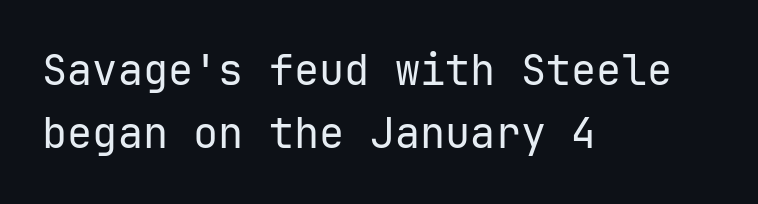
Q: Is the text bold? A: No.
Q: Is the text italic (slanted)? A: No, it is upright.
Q: Is the typeface a serif or a sans-serif typeface? A: Sans-serif.
Q: Is the text underlined? A: No.
Q: How is the paragraph aligned? A: Left-aligned.
Q: Is the spacing between letters normal or unusually wide? A: Normal.
Q: Is the spacing between lines tight, normal or loose? A: Normal.
Q: Width (condensed, normal, or wide)? A: Normal.
Q: Stroke contrast? A: Low.
Q: x-height? A: Medium.
Q: Monospaced? A: Yes.
